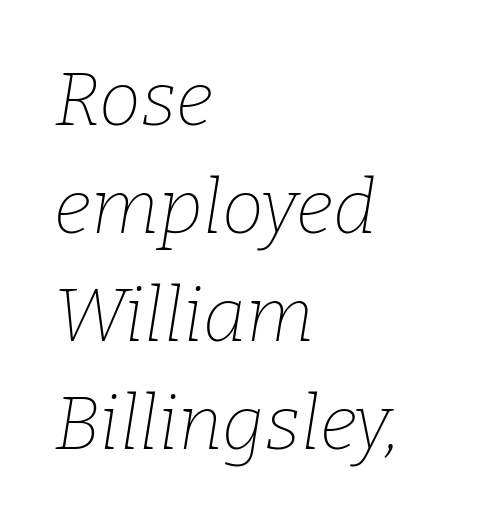
{"serif": "yes", "italic": "yes", "lean": "right", "slant_degrees": 9, "bold": "no", "weight": "thin", "width": "normal", "stroke_contrast": "low", "x_height": "medium", "monospaced": "no", "underline": "no", "align": "left", "line_spacing": "normal", "line_spacing_ratio": 1.44, "letter_spacing": "normal", "letter_spacing_em": 0.0, "glyph_px": 75}
